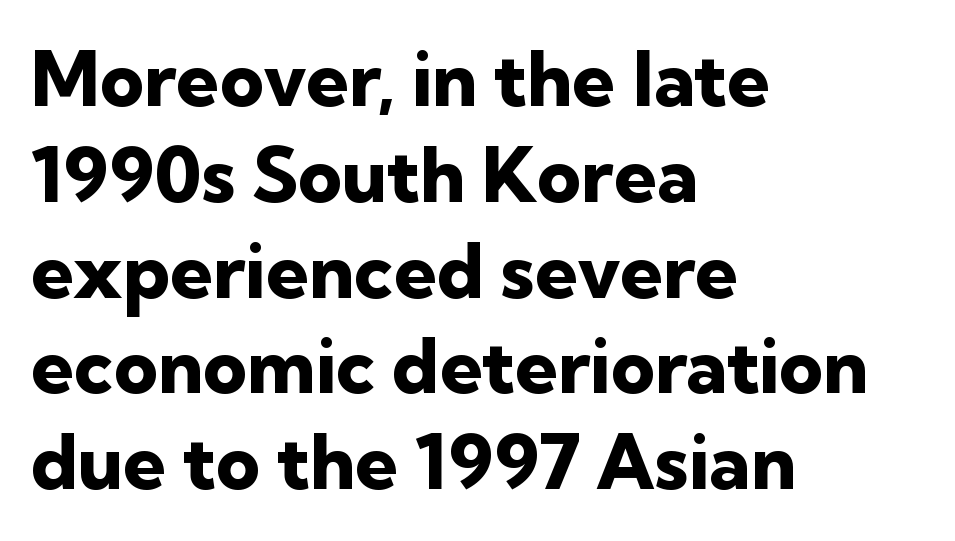
The image shows 76 px heavy sans-serif type, upright; set left-aligned, normal line spacing (1.26x), normal letter spacing, not underlined; low stroke contrast and a medium x-height.
